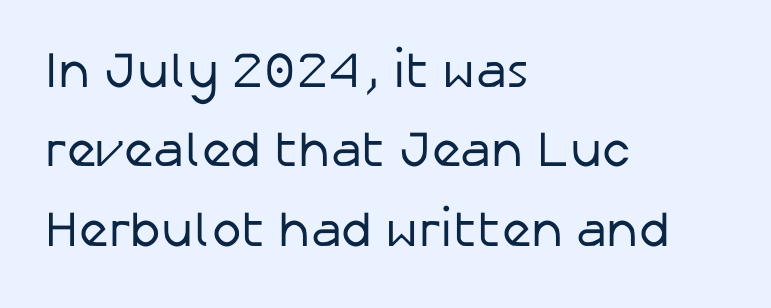
Q: Is the text bold? A: No.
Q: Is the text italic (slanted)? A: No, it is upright.
Q: Is the typeface a serif or a sans-serif typeface? A: Sans-serif.
Q: Is the text underlined? A: No.
Q: How is the paragraph aligned? A: Left-aligned.
Q: Is the spacing between letters normal or unusually wide? A: Normal.
Q: Is the spacing between lines tight, normal or loose? A: Normal.
Q: Width (condensed, normal, or wide)? A: Normal.
Q: Stroke contrast? A: Low.
Q: x-height? A: Medium.
Q: Monospaced? A: No.
